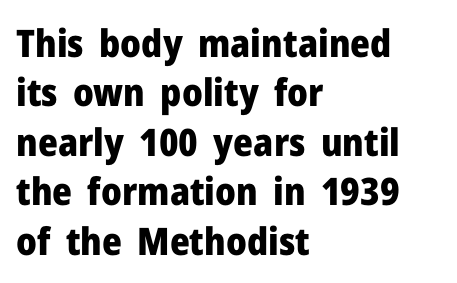
A typesetter would call this proportional, since set widths differ per character. Characters remain perfectly vertical along every line. In terms of weight, the rendering is a true, heavy bold. Decoration check: the copy has no underline. The text was rendered using a sans face with plain stroke endings. Vertically, the passage feels balanced, rows spaced as you'd expect.
